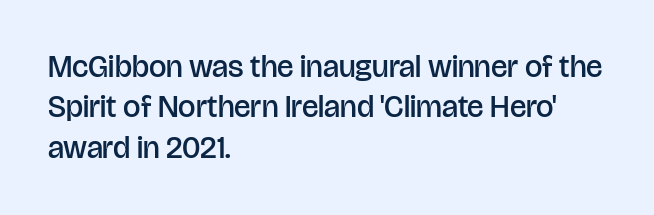
Q: Is the text bold? A: Semi-bold.
Q: Is the text italic (slanted)? A: No, it is upright.
Q: Is the typeface a serif or a sans-serif typeface? A: Sans-serif.
Q: Is the text underlined? A: No.
Q: How is the paragraph aligned? A: Left-aligned.
Q: Is the spacing between letters normal or unusually wide? A: Normal.
Q: Is the spacing between lines tight, normal or loose? A: Normal.
Q: Width (condensed, normal, or wide)? A: Normal.
Q: Stroke contrast? A: Low.
Q: x-height? A: Large.
Q: Monospaced? A: No.
